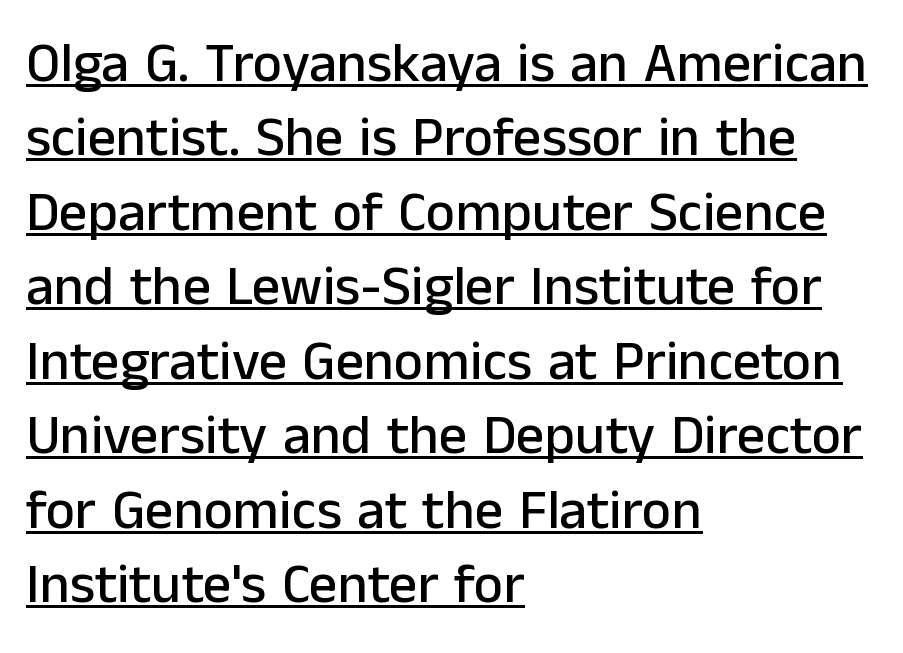
Q: Is the text italic (slanted)? A: No, it is upright.
Q: Is the typeface a serif or a sans-serif typeface? A: Sans-serif.
Q: Is the text underlined? A: Yes.
Q: How is the paragraph aligned? A: Left-aligned.
Q: Is the spacing between letters normal or unusually wide? A: Normal.
Q: Is the spacing between lines tight, normal or loose? A: Normal.
Q: Width (condensed, normal, or wide)? A: Normal.
Q: Stroke contrast? A: Low.
Q: x-height? A: Medium.
Q: Monospaced? A: No.
